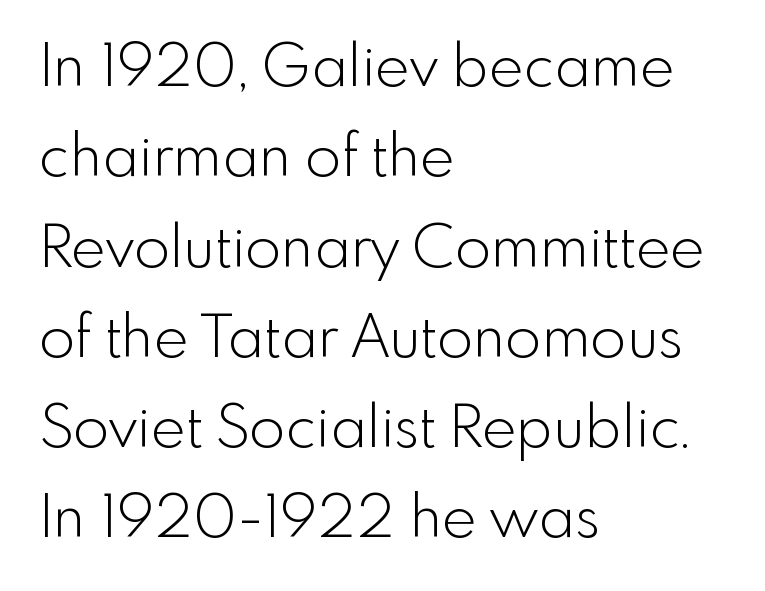
No feet cap the strokes, marking this as sans-serif type. The foot of each line stays bare and open. The lines are quadded left. The letters sit at their default tracking, neither squeezed nor spread. Stem width sits at or under what a default text font uses. This sample keeps an unexceptional amount of space between lines.
